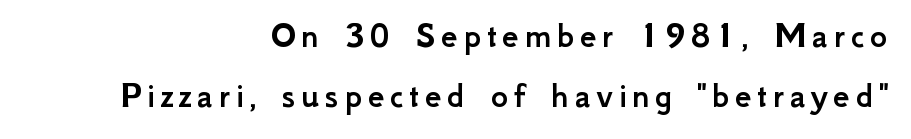
The lines in this sample share a right terminus and differ only in where they begin. Regarding serifs, this sample does without them. Tall strokes in this sample are plumb rather than angled. The rows are spaced the way most documents space them.
